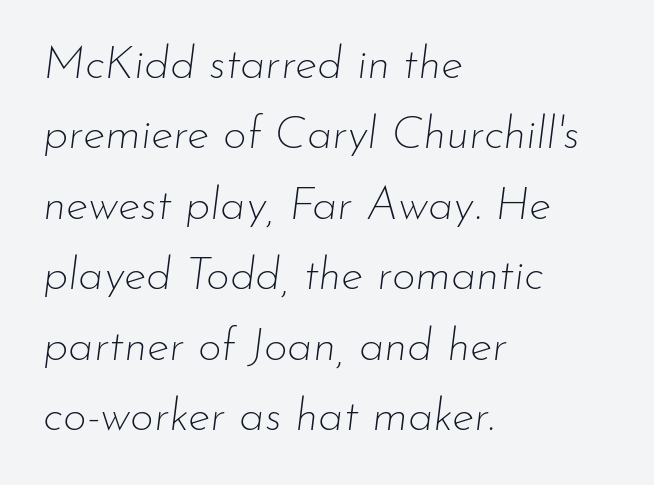
{"italic": "yes", "lean": "right", "slant_degrees": 7, "bold": "no", "weight": "thin", "width": "normal", "stroke_contrast": "low", "x_height": "small", "monospaced": "no", "underline": "no", "align": "left", "line_spacing": "normal", "line_spacing_ratio": 1.53, "letter_spacing": "normal", "letter_spacing_em": 0.0, "glyph_px": 46}
